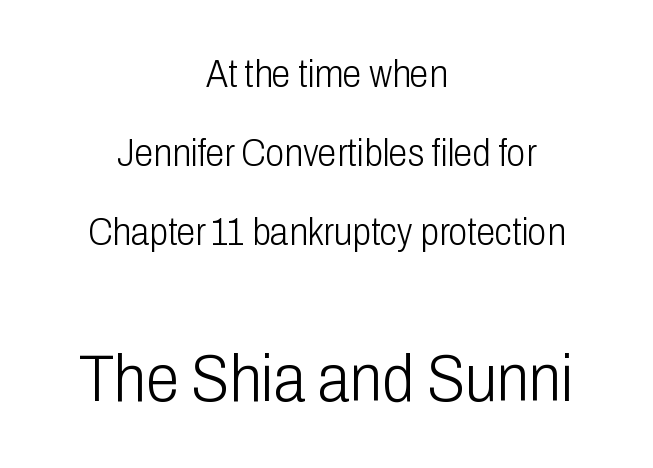
The image shows 66 px light, condensed sans-serif type, upright; set centered, loose line spacing (2.08x), normal letter spacing, not underlined; the second (bottom) block is 1.74x larger; low stroke contrast and a medium x-height.
